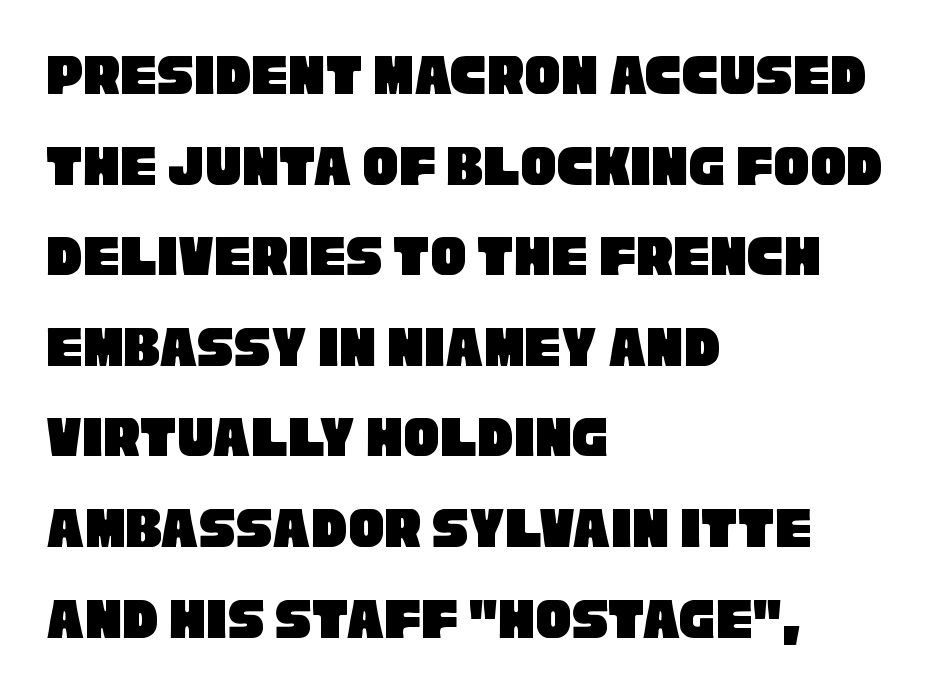
Q: Is the typeface a serif or a sans-serif typeface? A: Sans-serif.
Q: Is the text underlined? A: No.
Q: How is the paragraph aligned? A: Left-aligned.
Q: Is the spacing between letters normal or unusually wide? A: Normal.
Q: Is the spacing between lines tight, normal or loose? A: Normal.
Q: Width (condensed, normal, or wide)? A: Condensed.
Q: Stroke contrast? A: Low.
Q: x-height? A: Large.
Q: Monospaced? A: No.
